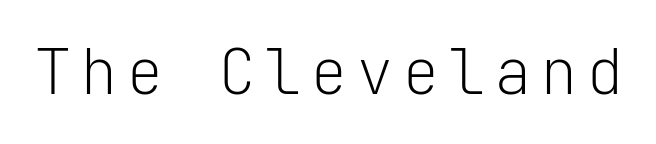
Q: Is the text bold? A: No.
Q: Is the text italic (slanted)? A: No, it is upright.
Q: Is the typeface a serif or a sans-serif typeface? A: Sans-serif.
Q: Is the text underlined? A: No.
Q: Width (condensed, normal, or wide)? A: Normal.
Q: Stroke contrast? A: Low.
Q: x-height? A: Medium.
Q: Monospaced? A: Yes.
